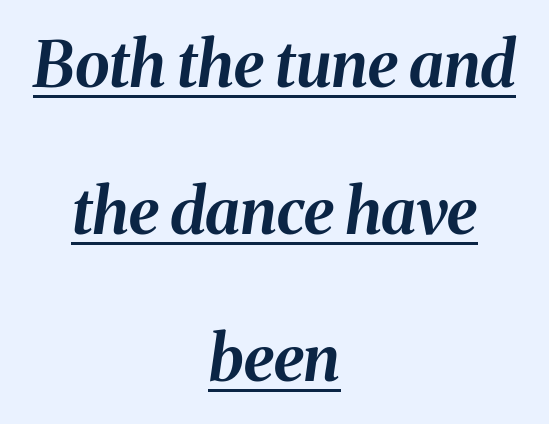
Q: Is the text bold? A: Yes.
Q: Is the text italic (slanted)? A: Yes, it leans right by about 8 degrees.
Q: Is the text underlined? A: Yes.
Q: How is the paragraph aligned? A: Centered.
Q: Is the spacing between letters normal or unusually wide? A: Normal.
Q: Is the spacing between lines tight, normal or loose? A: Loose.
Q: Width (condensed, normal, or wide)? A: Normal.
Q: Stroke contrast? A: Medium.
Q: x-height? A: Medium.
Q: Monospaced? A: No.
